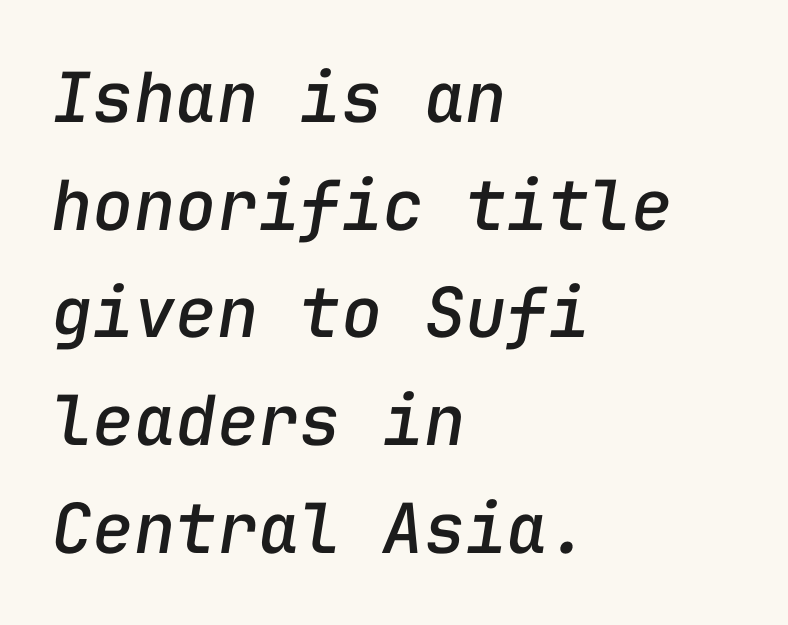
{"italic": "yes", "lean": "right", "slant_degrees": 9, "width": "normal", "stroke_contrast": "low", "x_height": "medium", "monospaced": "yes", "underline": "no", "align": "left", "line_spacing": "normal", "line_spacing_ratio": 1.56, "letter_spacing": "normal", "letter_spacing_em": 0.0, "glyph_px": 69}
